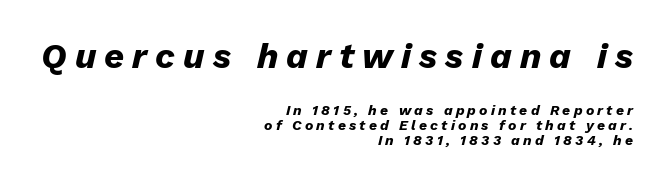
Q: Is the text bold? A: Yes.
Q: Is the text italic (slanted)? A: Yes, it leans right by about 13 degrees.
Q: Is the text underlined? A: No.
Q: How is the paragraph aligned? A: Right-aligned.
Q: Is the spacing between letters normal or unusually wide? A: Unusually wide.
Q: Is the spacing between lines tight, normal or loose? A: Tight.
Q: Which block of text is set in a larger size, the first (top) or the second (bottom)? A: The first (top) one.
Q: Width (condensed, normal, or wide)? A: Normal.
Q: Stroke contrast? A: Low.
Q: x-height? A: Medium.
Q: Monospaced? A: No.
